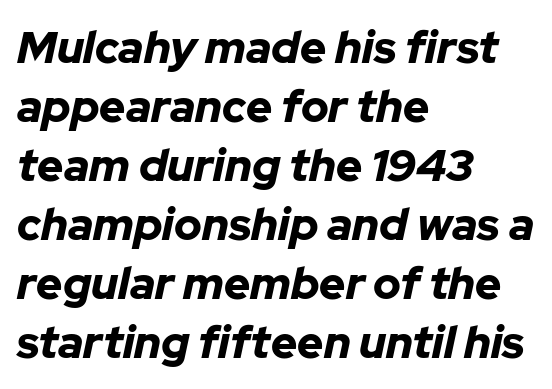
The image shows 45 px bold type, italic (leaning right); set left-aligned, normal line spacing (1.31x), normal letter spacing, not underlined; low stroke contrast and a medium x-height.
